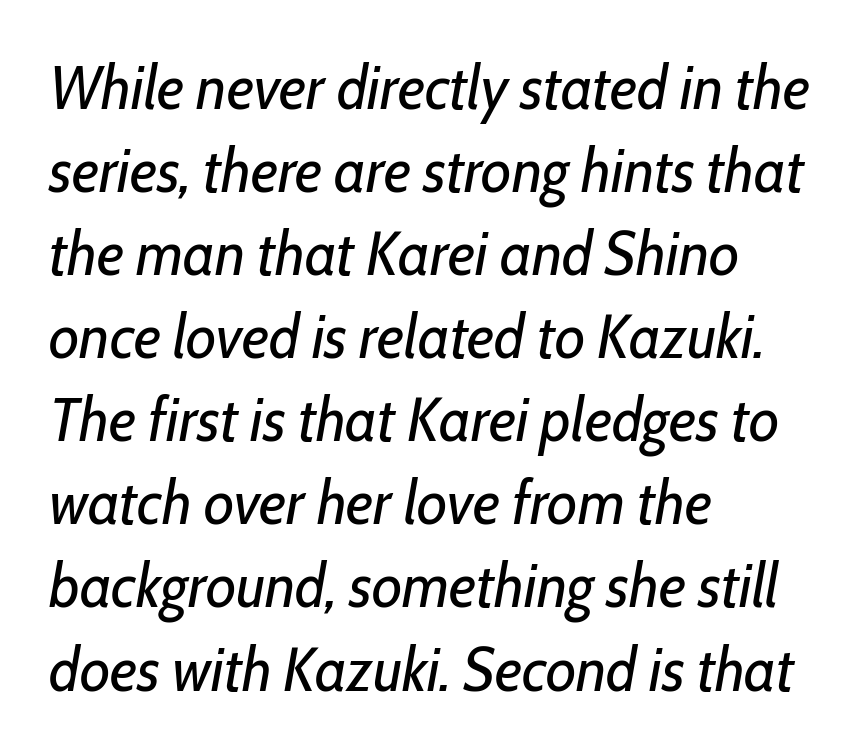
The image shows 62 px regular-weight, condensed type, italic (leaning right); set left-aligned, normal line spacing (1.34x), normal letter spacing, not underlined; low stroke contrast and a medium x-height.
